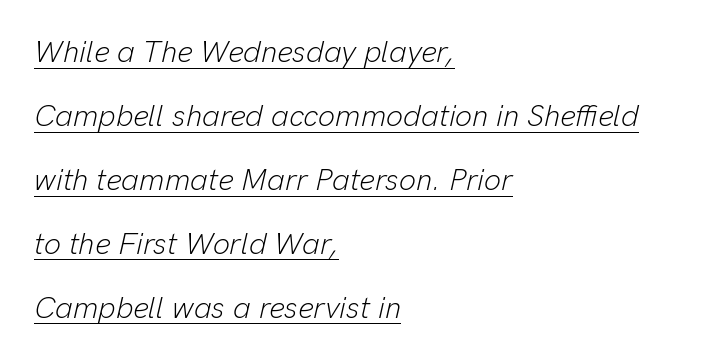
Q: Is the text bold? A: No.
Q: Is the text italic (slanted)? A: Yes, it leans right by about 13 degrees.
Q: Is the text underlined? A: Yes.
Q: How is the paragraph aligned? A: Left-aligned.
Q: Is the spacing between letters normal or unusually wide? A: Normal.
Q: Is the spacing between lines tight, normal or loose? A: Loose.
Q: Width (condensed, normal, or wide)? A: Normal.
Q: Stroke contrast? A: Low.
Q: x-height? A: Medium.
Q: Monospaced? A: No.
